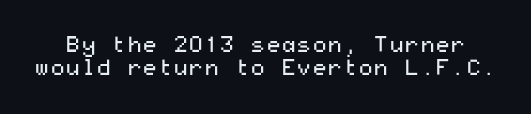
Q: Is the text bold? A: No.
Q: Is the text italic (slanted)? A: No, it is upright.
Q: Is the text underlined? A: No.
Q: Is the spacing between letters normal or unusually wide? A: Normal.
Q: Is the spacing between lines tight, normal or loose? A: Tight.
